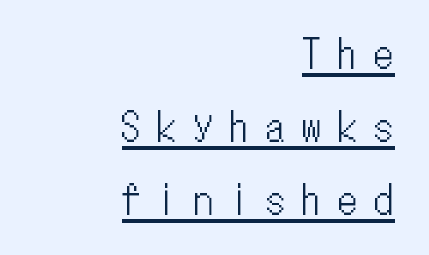
{"italic": "no", "width": "condensed", "stroke_contrast": "low", "x_height": "medium", "monospaced": "yes", "underline": "yes", "align": "right", "line_spacing": "loose", "line_spacing_ratio": 1.92, "letter_spacing": "wide", "letter_spacing_em": 0.45, "glyph_px": 38}
